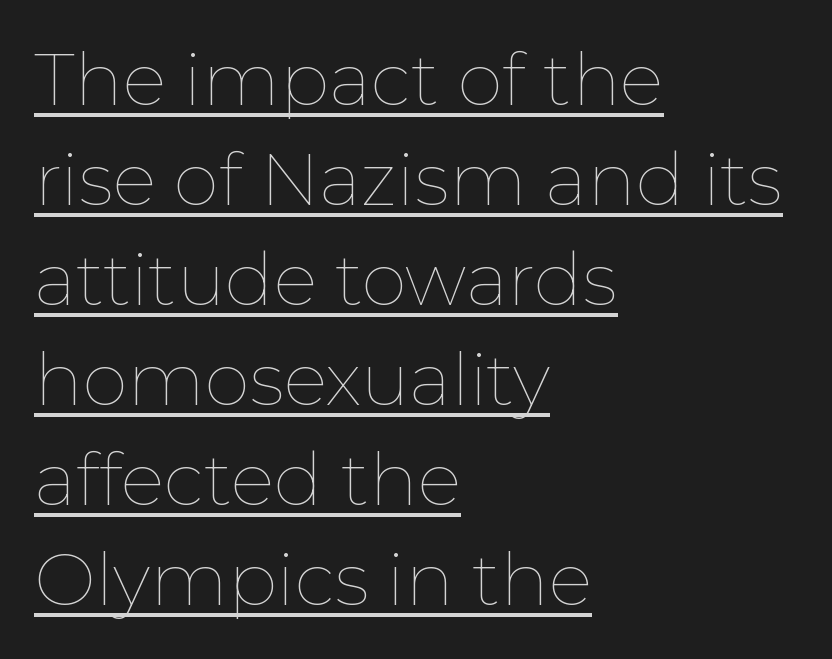
The image shows 73 px thin type, upright; set left-aligned, normal line spacing (1.37x), normal letter spacing, underlined; low stroke contrast and a medium x-height.
